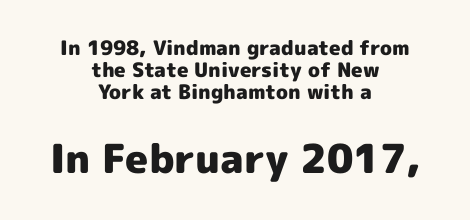
{"serif": "no", "italic": "no", "bold": "yes", "weight": "heavy", "width": "normal", "x_height": "medium", "monospaced": "no", "underline": "no", "align": "center", "line_spacing": "tight", "line_spacing_ratio": 1.09, "letter_spacing": "normal", "letter_spacing_em": 0.0, "larger_block": "second", "size_ratio": 2.0, "glyph_px": 40}
